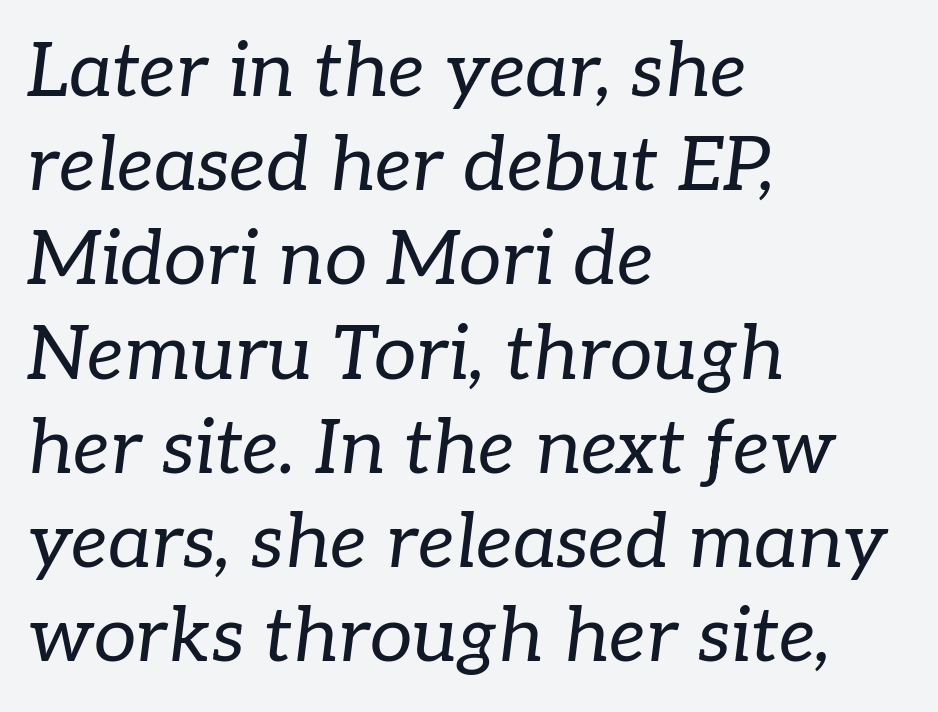
Q: Is the text bold? A: No.
Q: Is the text italic (slanted)? A: Yes, it leans right by about 7 degrees.
Q: Is the typeface a serif or a sans-serif typeface? A: Serif.
Q: Is the text underlined? A: No.
Q: How is the paragraph aligned? A: Left-aligned.
Q: Is the spacing between letters normal or unusually wide? A: Normal.
Q: Width (condensed, normal, or wide)? A: Normal.
Q: Stroke contrast? A: Low.
Q: x-height? A: Medium.
Q: Monospaced? A: No.
